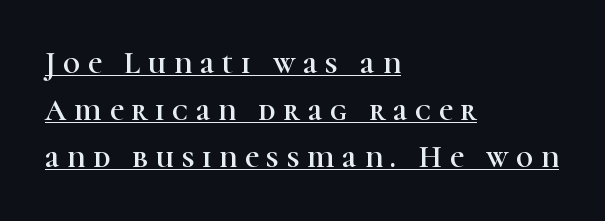
Q: Is the text italic (slanted)? A: No, it is upright.
Q: Is the typeface a serif or a sans-serif typeface? A: Serif.
Q: Is the text underlined? A: Yes.
Q: How is the paragraph aligned? A: Left-aligned.
Q: Is the spacing between letters normal or unusually wide? A: Unusually wide.
Q: Is the spacing between lines tight, normal or loose? A: Normal.
Q: Width (condensed, normal, or wide)? A: Normal.
Q: Stroke contrast? A: High.
Q: x-height? A: Medium.
Q: Monospaced? A: No.
